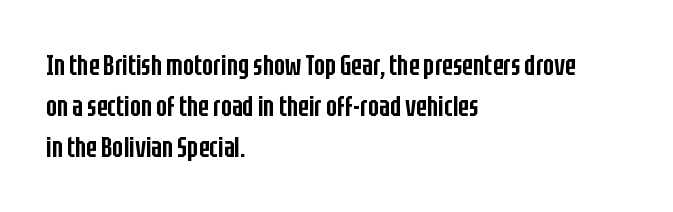
Q: Is the text bold? A: Semi-bold.
Q: Is the text italic (slanted)? A: No, it is upright.
Q: Is the typeface a serif or a sans-serif typeface? A: Sans-serif.
Q: Is the text underlined? A: No.
Q: How is the paragraph aligned? A: Left-aligned.
Q: Is the spacing between letters normal or unusually wide? A: Normal.
Q: Is the spacing between lines tight, normal or loose? A: Normal.
Q: Width (condensed, normal, or wide)? A: Condensed.
Q: Stroke contrast? A: Low.
Q: x-height? A: Large.
Q: Monospaced? A: No.
